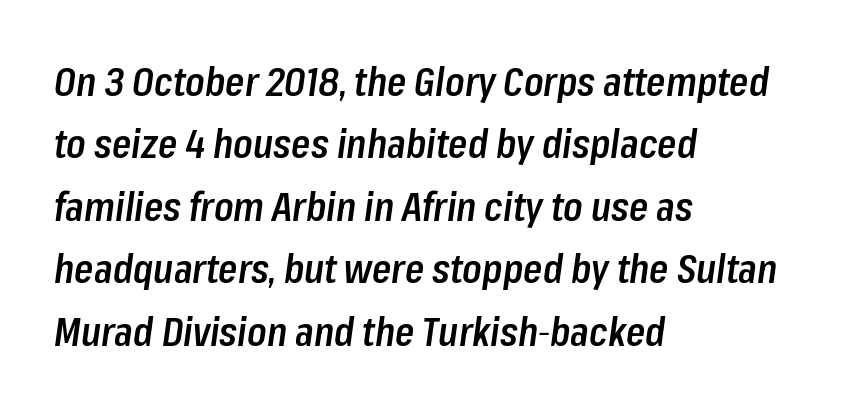
Honestly, there is no underline to notice here at all. Compared with typical body copy, the letter spacing here is the same. The rendering uses natural spacing where letterforms have individual widths. Compared with a centered layout, this one pins lines to the left instead.
